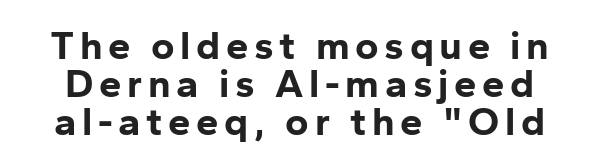
These lines are rendered in a variable-pitch font. This is roman type, the default non-slanted kind. Observe the absence of serifs on each vertical stroke in this sample. Descenders are the only things crossing below the line. As a designer I'd log this as weight 700, bold. What's the leading like? Squeezed, with rows nearly overlapping.
